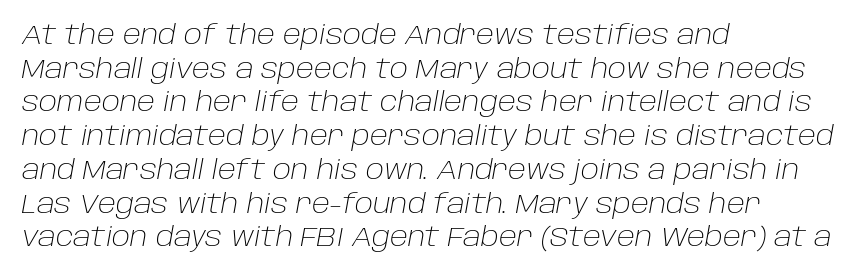
{"italic": "yes", "lean": "right", "slant_degrees": 10, "bold": "no", "underline": "no", "align": "left", "line_spacing": "normal", "line_spacing_ratio": 1.25, "letter_spacing": "normal", "letter_spacing_em": 0.0, "glyph_px": 27}
